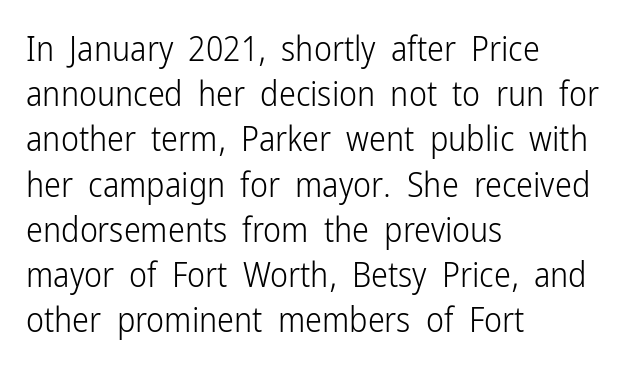
The image shows 34 px light, condensed sans-serif type, upright; set left-aligned, normal line spacing (1.33x), normal letter spacing, not underlined; low stroke contrast and a medium x-height.
